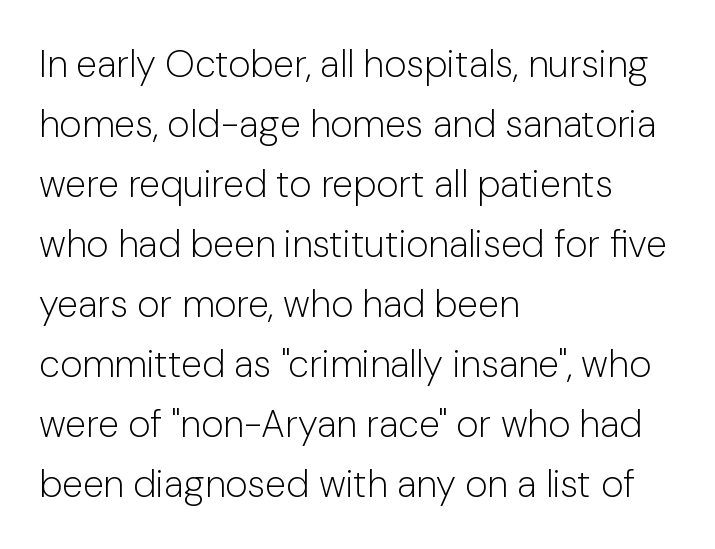
{"serif": "no", "italic": "no", "bold": "no", "weight": "light", "width": "normal", "stroke_contrast": "low", "x_height": "medium", "monospaced": "no", "underline": "no", "align": "left", "line_spacing": "normal", "line_spacing_ratio": 1.58, "letter_spacing": "normal", "letter_spacing_em": 0.0, "glyph_px": 38}
